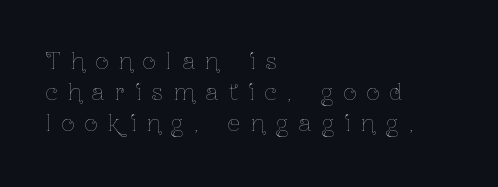
The image shows 22 px text type, upright; set left-aligned, normal line spacing (1.4x), unusually wide letter spacing (+0.49 em), not underlined.
